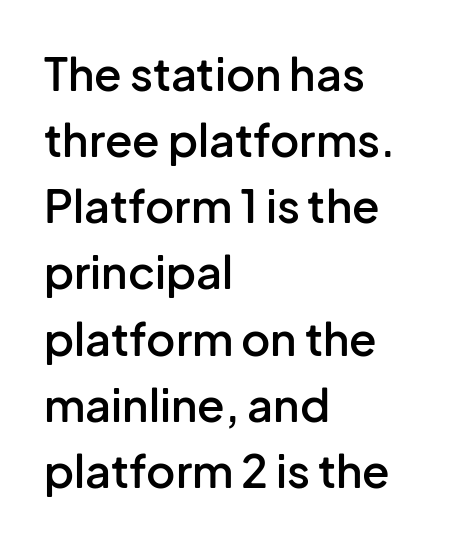
Every letter is mildly thick-stroked: semibold rather than bold. Horizontal alignment here is leftward, the default for most running prose. The letterforms sit shoulder to shoulder at normal distance. You could not count columns in this text — the font is proportionally spaced.
